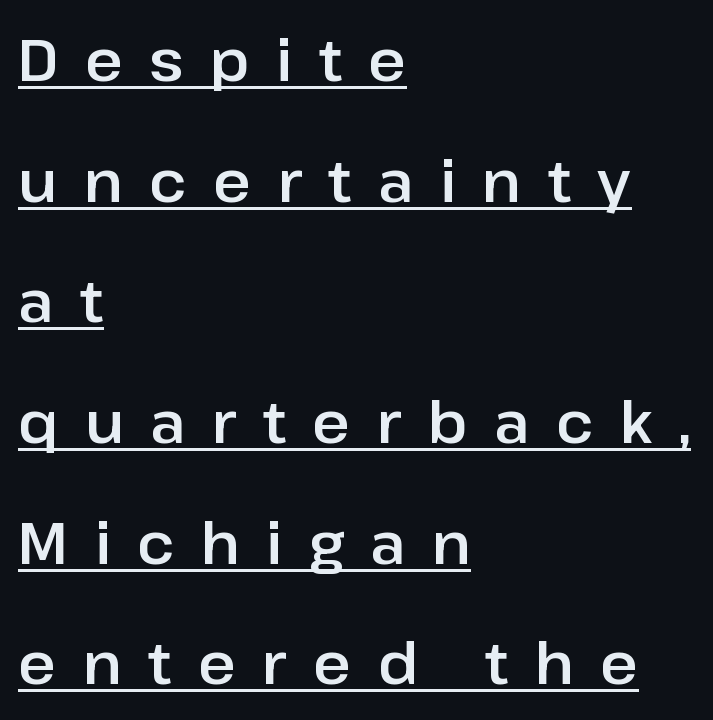
The image shows 58 px sans-serif type, upright; set left-aligned, loose line spacing (2.08x), unusually wide letter spacing (+0.45 em), underlined; low stroke contrast and a medium x-height.
